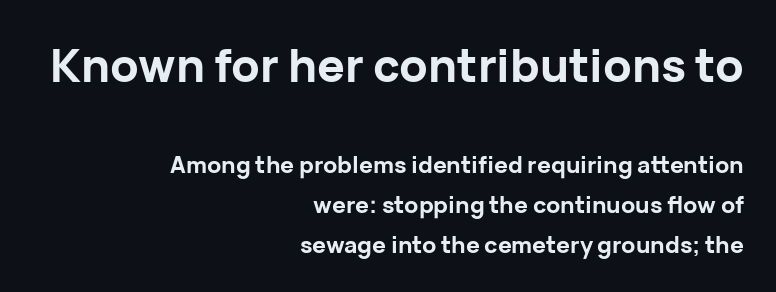
{"serif": "no", "italic": "no", "bold": "yes", "weight": "bold", "width": "normal", "stroke_contrast": "low", "x_height": "medium", "monospaced": "no", "underline": "no", "align": "right", "line_spacing_ratio": 1.73, "letter_spacing": "normal", "letter_spacing_em": 0.0, "larger_block": "first", "size_ratio": 2.0, "glyph_px": 46}
